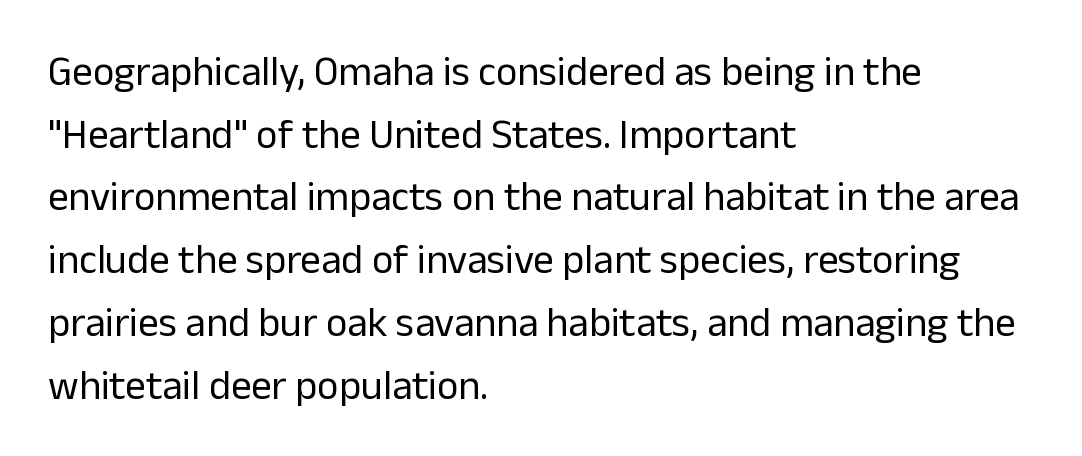
Check where the strokes stop: nothing finishes them off — pure sans. The font's upright variant was chosen for this text. The ragged edge is on the right, which tells us the setting is flush left. No letter is thick-stroked: the sample isn't bold.
